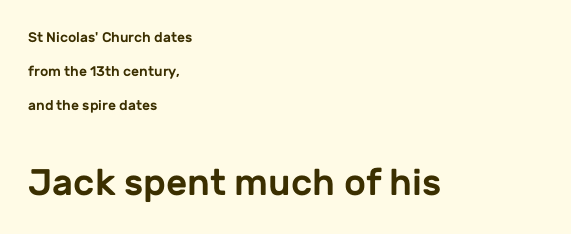
The image shows 37 px sans-serif type, upright; set left-aligned, loose line spacing (2.44x), normal letter spacing, not underlined; the second (bottom) block is 2.64x larger; low stroke contrast and a medium x-height.
